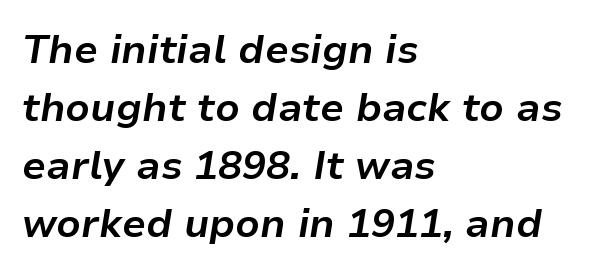
Q: Is the text bold? A: Yes.
Q: Is the text italic (slanted)? A: Yes, it leans right by about 9 degrees.
Q: Is the text underlined? A: No.
Q: How is the paragraph aligned? A: Left-aligned.
Q: Is the spacing between letters normal or unusually wide? A: Normal.
Q: Is the spacing between lines tight, normal or loose? A: Normal.
Q: Width (condensed, normal, or wide)? A: Normal.
Q: Stroke contrast? A: Low.
Q: x-height? A: Medium.
Q: Monospaced? A: No.
